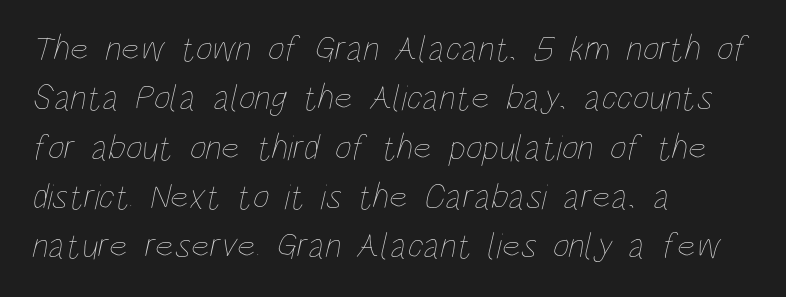
{"bold": "no", "weight": "thin", "width": "condensed", "stroke_contrast": "low", "x_height": "large", "monospaced": "no", "underline": "no", "align": "left", "line_spacing": "normal", "line_spacing_ratio": 1.37, "letter_spacing": "normal", "letter_spacing_em": 0.0, "glyph_px": 36}
